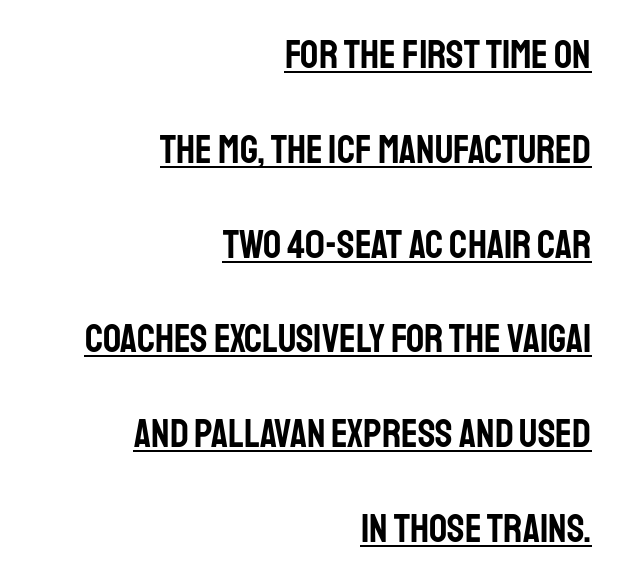
{"serif": "no", "italic": "no", "width": "condensed", "stroke_contrast": "low", "x_height": "large", "monospaced": "no", "underline": "yes", "align": "right", "line_spacing": "loose", "line_spacing_ratio": 2.37, "letter_spacing": "normal", "letter_spacing_em": 0.0, "glyph_px": 40}
